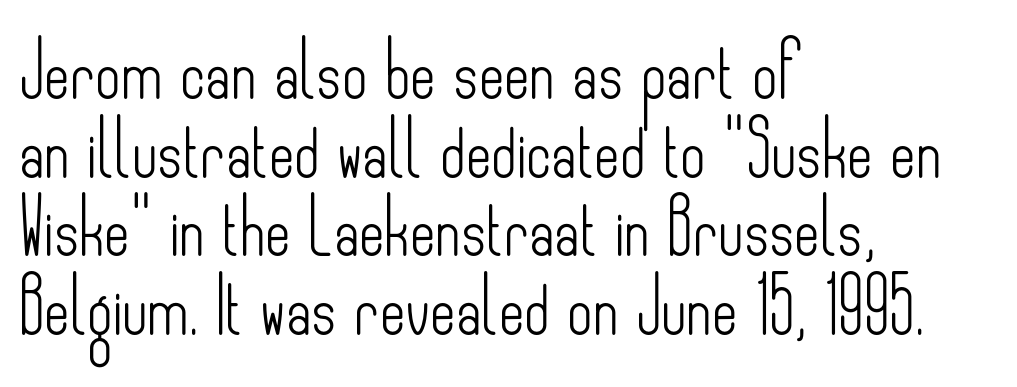
{"serif": "no", "italic": "no", "bold": "no", "weight": "light", "width": "condensed", "stroke_contrast": "low", "x_height": "small", "monospaced": "no", "underline": "no", "align": "left", "line_spacing": "normal", "line_spacing_ratio": 1.43, "letter_spacing": "normal", "letter_spacing_em": 0.0, "glyph_px": 55}
